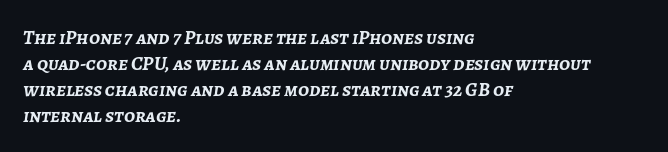
{"italic": "yes", "lean": "right", "slant_degrees": 7, "bold": "yes", "underline": "no", "align": "left", "line_spacing": "normal", "line_spacing_ratio": 1.3, "letter_spacing": "normal", "letter_spacing_em": 0.0, "glyph_px": 20}
